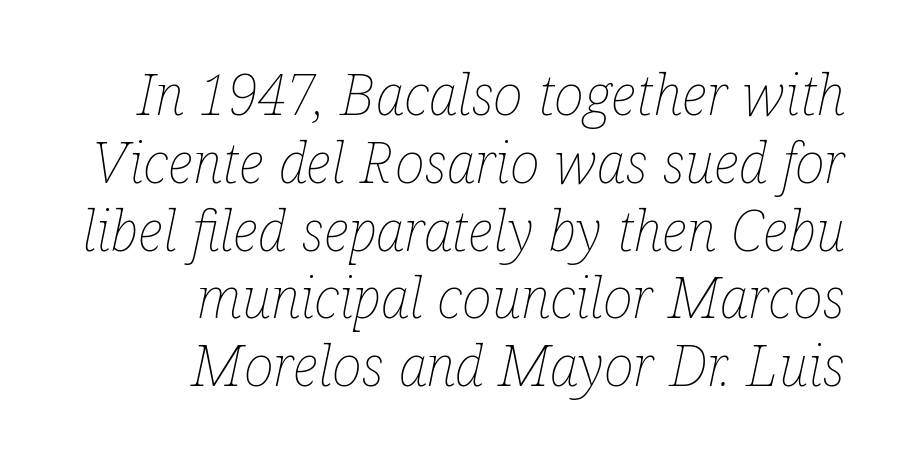
The image shows 57 px thin, condensed type, italic (leaning right); set right-aligned, line spacing 1.19x, normal letter spacing, not underlined; low stroke contrast and a medium x-height.
